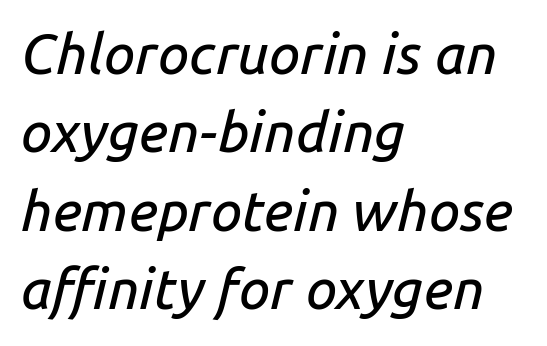
Q: Is the text italic (slanted)? A: Yes, it leans right by about 14 degrees.
Q: Is the text underlined? A: No.
Q: How is the paragraph aligned? A: Left-aligned.
Q: Is the spacing between letters normal or unusually wide? A: Normal.
Q: Is the spacing between lines tight, normal or loose? A: Normal.
Q: Width (condensed, normal, or wide)? A: Normal.
Q: Stroke contrast? A: Low.
Q: x-height? A: Medium.
Q: Monospaced? A: No.
